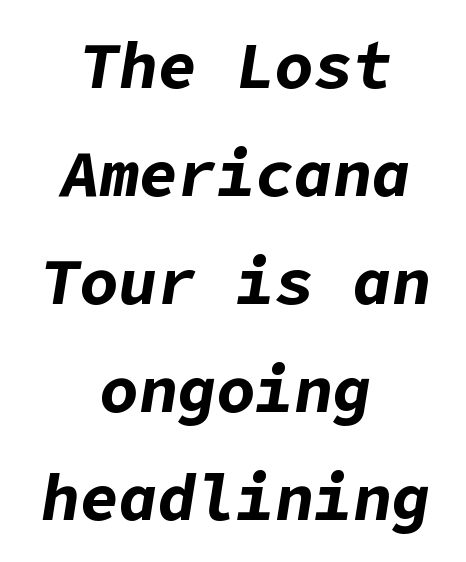
Q: Is the text bold? A: Yes.
Q: Is the text italic (slanted)? A: Yes, it leans right by about 9 degrees.
Q: Is the text underlined? A: No.
Q: How is the paragraph aligned? A: Centered.
Q: Is the spacing between letters normal or unusually wide? A: Normal.
Q: Is the spacing between lines tight, normal or loose? A: Normal.
Q: Width (condensed, normal, or wide)? A: Normal.
Q: Stroke contrast? A: Low.
Q: x-height? A: Medium.
